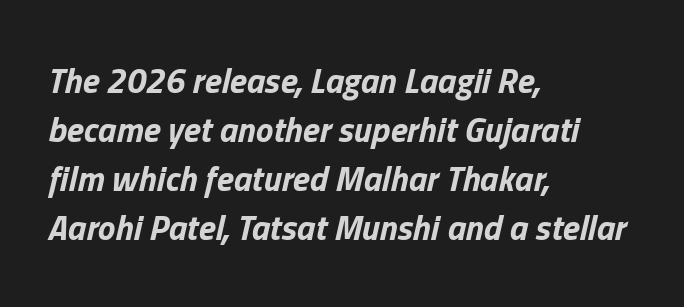
{"italic": "yes", "lean": "right", "slant_degrees": 13, "bold": "yes", "weight": "bold", "width": "normal", "stroke_contrast": "low", "x_height": "medium", "monospaced": "no", "underline": "no", "align": "left", "line_spacing": "normal", "line_spacing_ratio": 1.4, "letter_spacing": "normal", "letter_spacing_em": 0.0, "glyph_px": 35}
